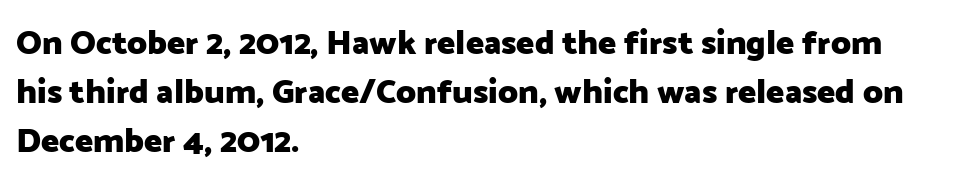
Q: Is the text bold? A: Yes.
Q: Is the text italic (slanted)? A: No, it is upright.
Q: Is the typeface a serif or a sans-serif typeface? A: Sans-serif.
Q: Is the text underlined? A: No.
Q: How is the paragraph aligned? A: Left-aligned.
Q: Is the spacing between letters normal or unusually wide? A: Normal.
Q: Is the spacing between lines tight, normal or loose? A: Normal.
Q: Width (condensed, normal, or wide)? A: Normal.
Q: Stroke contrast? A: Low.
Q: x-height? A: Medium.
Q: Monospaced? A: No.
